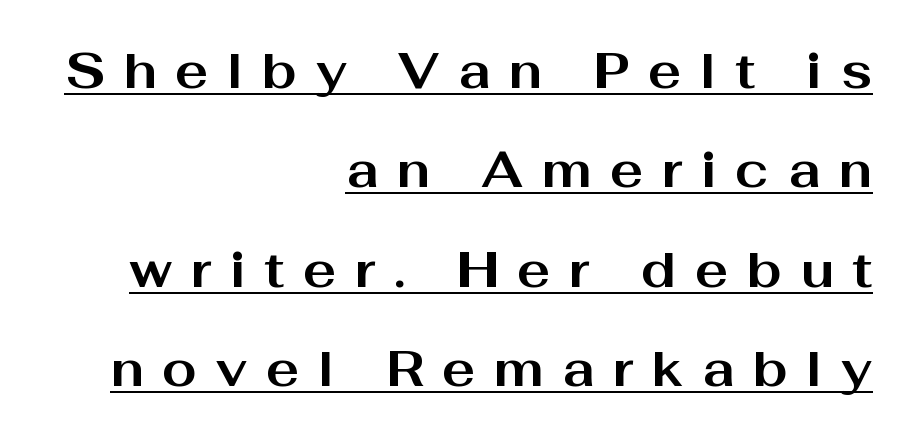
Q: Is the text bold? A: Yes.
Q: Is the text italic (slanted)? A: No, it is upright.
Q: Is the typeface a serif or a sans-serif typeface? A: Sans-serif.
Q: Is the text underlined? A: Yes.
Q: How is the paragraph aligned? A: Right-aligned.
Q: Is the spacing between letters normal or unusually wide? A: Unusually wide.
Q: Is the spacing between lines tight, normal or loose? A: Loose.
Q: Width (condensed, normal, or wide)? A: Wide.
Q: Stroke contrast? A: Medium.
Q: x-height? A: Medium.
Q: Monospaced? A: No.
